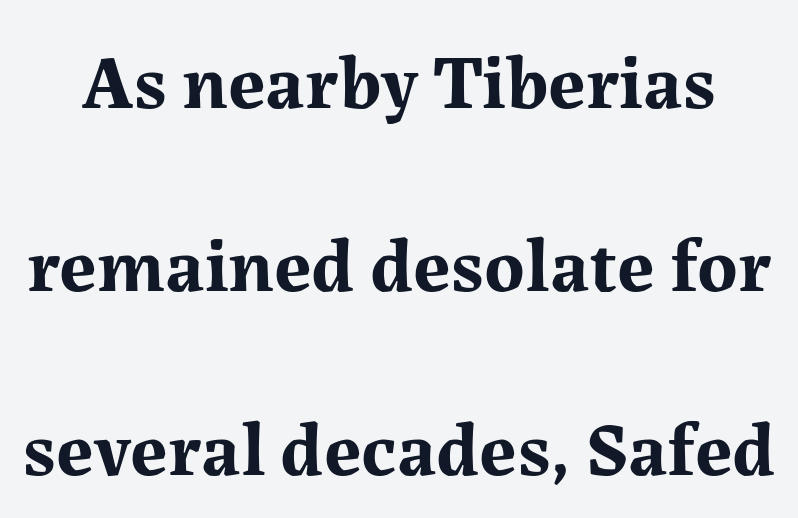
{"serif": "yes", "italic": "no", "bold": "yes", "weight": "bold", "width": "normal", "stroke_contrast": "medium", "x_height": "medium", "monospaced": "no", "underline": "no", "line_spacing": "loose", "line_spacing_ratio": 2.38, "letter_spacing": "normal", "letter_spacing_em": 0.0, "glyph_px": 77}
